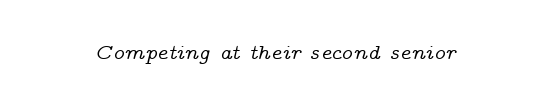
{"italic": "yes", "lean": "right", "slant_degrees": 14, "underline": "no", "letter_spacing": "normal", "letter_spacing_em": 0.0, "glyph_px": 21}
